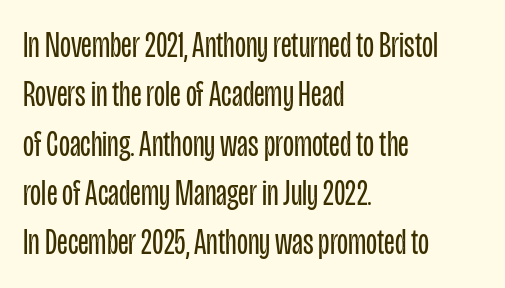
{"serif": "no", "italic": "no", "bold": "no", "weight": "regular", "width": "condensed", "stroke_contrast": "low", "x_height": "large", "monospaced": "no", "underline": "no", "align": "left", "line_spacing": "normal", "line_spacing_ratio": 1.37, "letter_spacing": "normal", "letter_spacing_em": 0.0, "glyph_px": 36}
